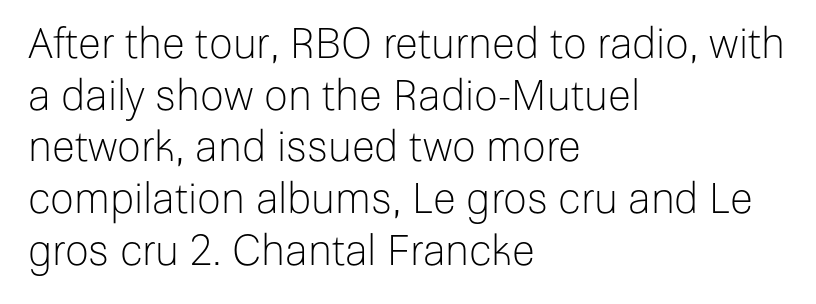
{"serif": "no", "italic": "no", "bold": "no", "weight": "light", "width": "normal", "stroke_contrast": "low", "x_height": "medium", "monospaced": "no", "underline": "no", "align": "left", "line_spacing_ratio": 1.23, "letter_spacing": "normal", "letter_spacing_em": 0.0, "glyph_px": 42}
